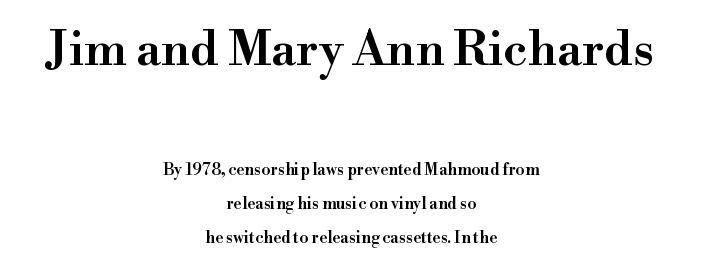
Q: Is the text bold? A: Semi-bold.
Q: Is the text italic (slanted)? A: No, it is upright.
Q: Is the typeface a serif or a sans-serif typeface? A: Serif.
Q: Is the text underlined? A: No.
Q: How is the paragraph aligned? A: Centered.
Q: Is the spacing between letters normal or unusually wide? A: Normal.
Q: Is the spacing between lines tight, normal or loose? A: Loose.
Q: Which block of text is set in a larger size, the first (top) or the second (bottom)? A: The first (top) one.
Q: Width (condensed, normal, or wide)? A: Normal.
Q: Stroke contrast? A: High.
Q: x-height? A: Small.
Q: Monospaced? A: No.
